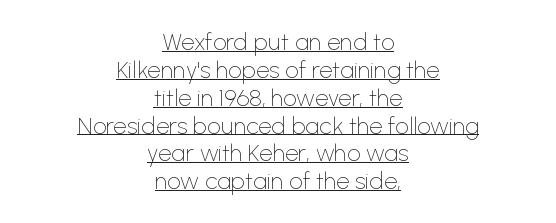
Each line is balanced around a shared central axis. How are the letters spaced? Ordinarily, with no added tracking. Quick note: underline on. Style check: upright. A quiet, ordinary-to-light weight characterises the typeface.
